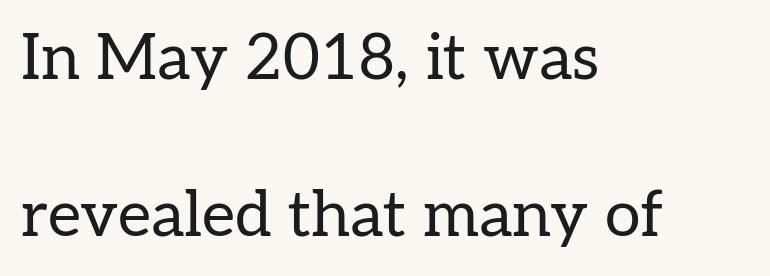
If you drew a ruler down the left edge, every line would touch it. In terms of posture, this sample is upright. The font sits on the lighter half of the weight spectrum, regular included. Old-style or modern, the face here clearly has serifs. Leading is clearly above the norm, producing a sparse column.
